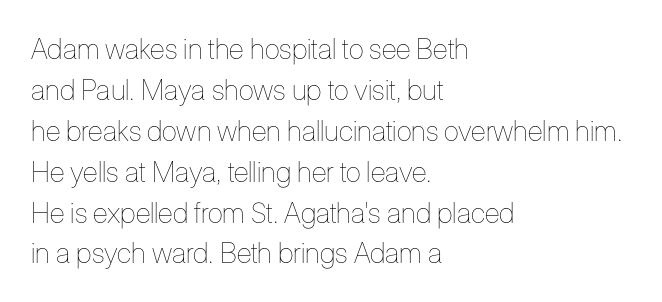
The image shows 28 px thin, condensed type, upright; set left-aligned, normal line spacing (1.46x), normal letter spacing, not underlined; low stroke contrast and a medium x-height.
